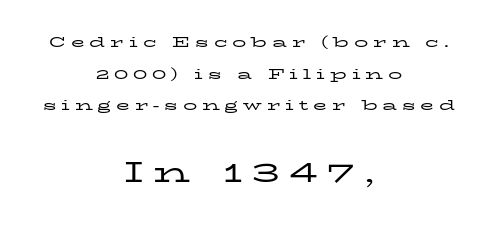
The image shows 29 px regular-weight, wide serif type, upright; set centered, loose line spacing (2.26x), unusually wide letter spacing (+0.35 em), not underlined; the second (bottom) block is 2.07x larger; low stroke contrast and a medium x-height.
